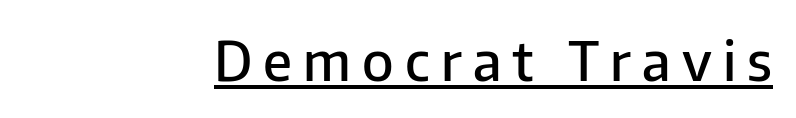
{"serif": "no", "italic": "no", "bold": "semi", "weight": "semibold", "width": "normal", "stroke_contrast": "low", "x_height": "medium", "monospaced": "no", "underline": "yes", "align": "right", "letter_spacing": "wide", "letter_spacing_em": 0.2, "glyph_px": 55}
